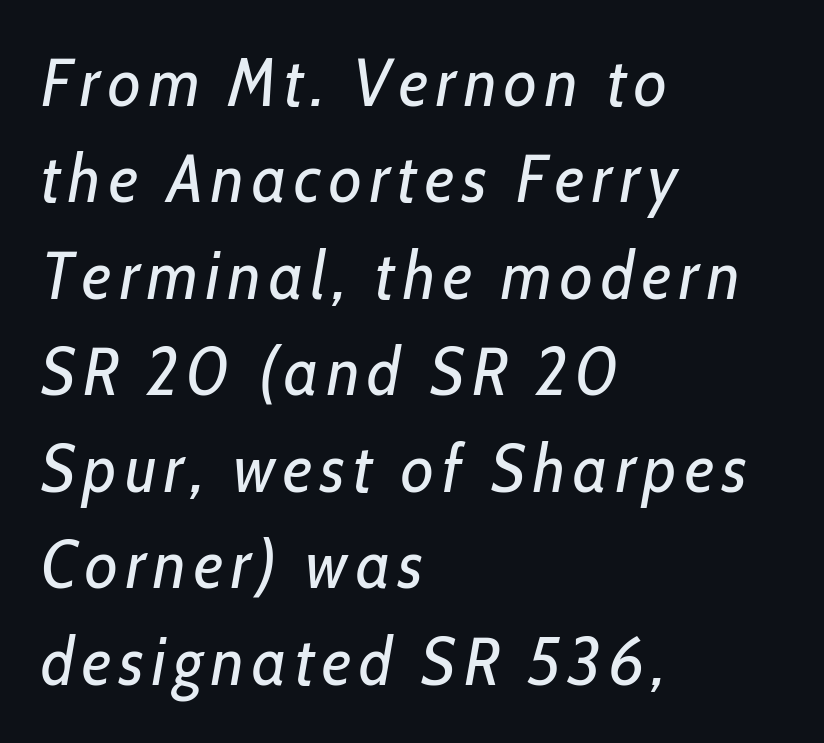
The image shows 67 px regular-weight, condensed type, italic (leaning right); set left-aligned, normal line spacing (1.44x), not underlined; low stroke contrast and a medium x-height.
